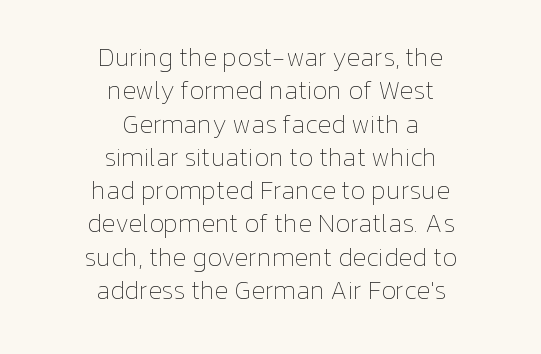
What's the leading like? Ordinary, nothing unusual. The type sits square on the baseline with zero lean. Stems and bowls with no extra thickness — not bold. Both edges are ragged and mirror each other, which tells us the setting is centered. No word sits above an underline. These lines keep a tight, regular rhythm from letter to letter.
